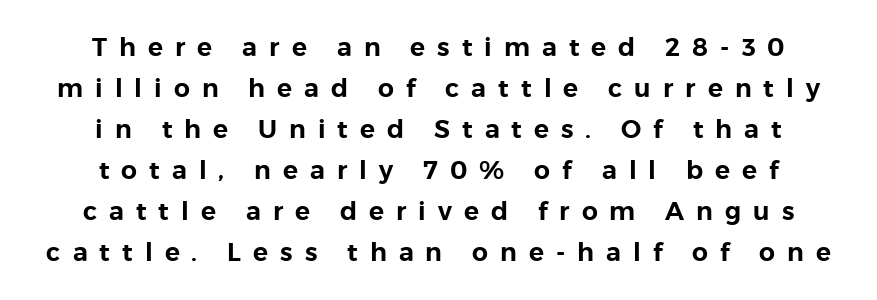
Q: Is the text italic (slanted)? A: No, it is upright.
Q: Is the text underlined? A: No.
Q: How is the paragraph aligned? A: Centered.
Q: Is the spacing between letters normal or unusually wide? A: Unusually wide.
Q: Is the spacing between lines tight, normal or loose? A: Normal.
